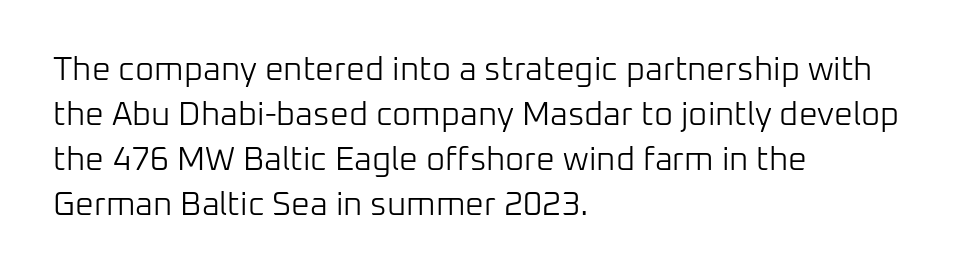
Q: Is the text bold? A: No.
Q: Is the text italic (slanted)? A: No, it is upright.
Q: Is the typeface a serif or a sans-serif typeface? A: Sans-serif.
Q: Is the text underlined? A: No.
Q: How is the paragraph aligned? A: Left-aligned.
Q: Is the spacing between letters normal or unusually wide? A: Normal.
Q: Is the spacing between lines tight, normal or loose? A: Normal.
Q: Width (condensed, normal, or wide)? A: Normal.
Q: Stroke contrast? A: Low.
Q: x-height? A: Medium.
Q: Monospaced? A: No.
